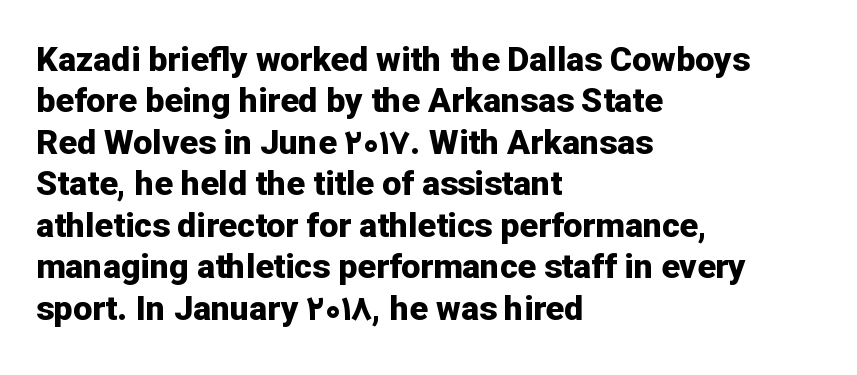
The image shows 34 px bold sans-serif type, upright; set left-aligned, line spacing 1.22x, normal letter spacing, not underlined; low stroke contrast and a medium x-height.
